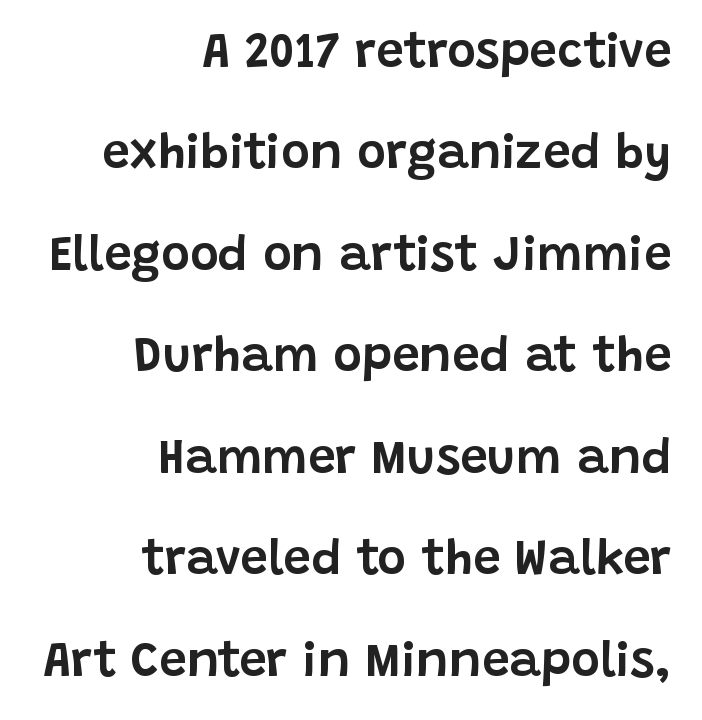
Q: Is the text italic (slanted)? A: No, it is upright.
Q: Is the typeface a serif or a sans-serif typeface? A: Sans-serif.
Q: Is the text underlined? A: No.
Q: How is the paragraph aligned? A: Right-aligned.
Q: Is the spacing between letters normal or unusually wide? A: Normal.
Q: Is the spacing between lines tight, normal or loose? A: Loose.
Q: Width (condensed, normal, or wide)? A: Normal.
Q: Stroke contrast? A: Low.
Q: x-height? A: Large.
Q: Monospaced? A: No.
